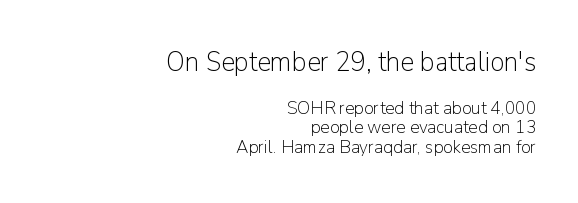
There is no visible air inserted between adjacent glyphs. The gap between lines stays unmarked. The face used here is proportionally spaced, like ordinary book or web type. Is there any slant? The stems are plumb.
